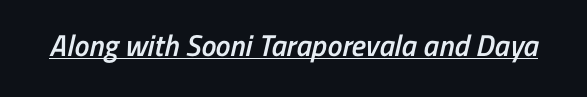
The image shows 30 px semibold, condensed sans-serif type; set normal letter spacing, underlined; low stroke contrast and a medium x-height.
